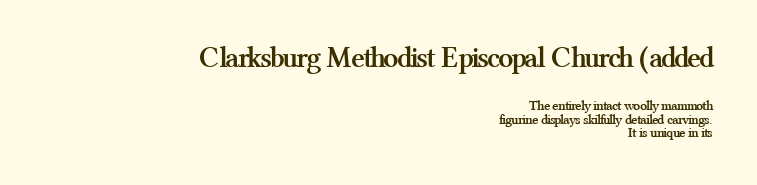
Q: Is the text bold? A: Yes.
Q: Is the text italic (slanted)? A: No, it is upright.
Q: Is the typeface a serif or a sans-serif typeface? A: Serif.
Q: Is the text underlined? A: No.
Q: How is the paragraph aligned? A: Right-aligned.
Q: Is the spacing between letters normal or unusually wide? A: Normal.
Q: Is the spacing between lines tight, normal or loose? A: Tight.
Q: Which block of text is set in a larger size, the first (top) or the second (bottom)? A: The first (top) one.
Q: Width (condensed, normal, or wide)? A: Normal.
Q: Stroke contrast? A: Medium.
Q: x-height? A: Medium.
Q: Monospaced? A: No.
